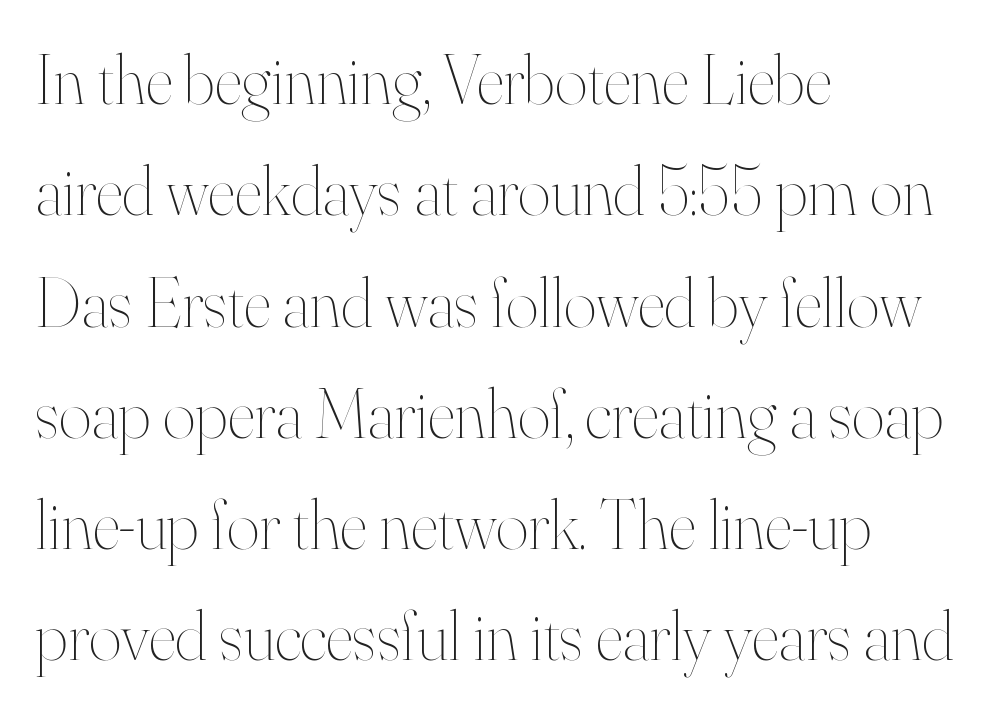
Typeset ragged right — the left edge is the straight one. The vertical gap from one line to the next is medium. The space directly below the letters is spotless. Character widths vary here, with narrow letters taking less room than wide ones. Bold? No — there's no thickening of the strokes. A typesetter would mark this as roman, not italic.
